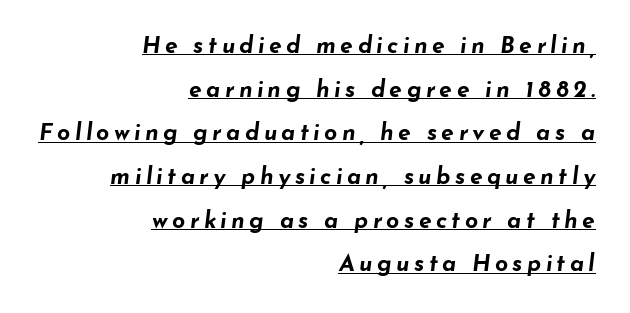
The passage shown is underscored from start to finish. Leading: increased. Each line ends at the same right margin while the left side varies. Notice how the stems are inclined rather than vertical — that's the hallmark of italics.
